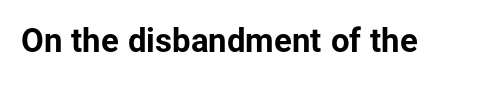
{"serif": "no", "italic": "no", "bold": "yes", "weight": "bold", "width": "normal", "stroke_contrast": "low", "x_height": "medium", "monospaced": "no", "underline": "no", "letter_spacing": "normal", "letter_spacing_em": 0.0, "glyph_px": 33}
